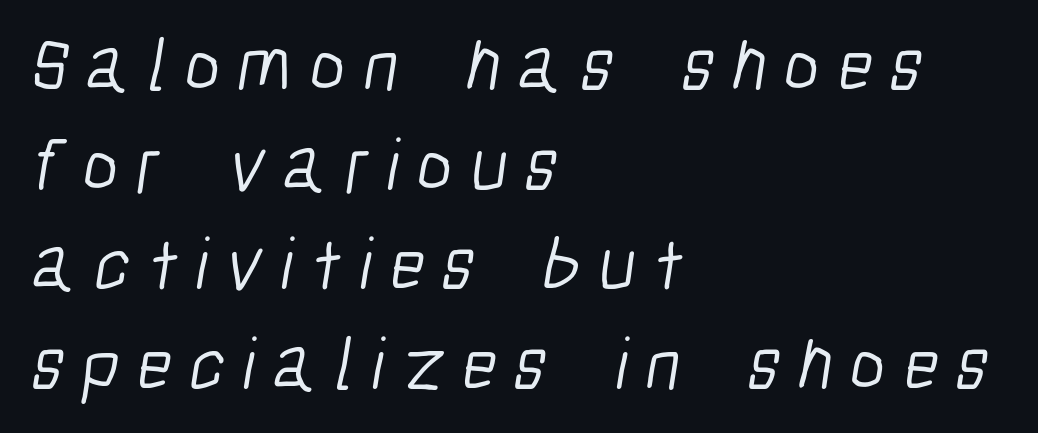
The image shows 75 px light, condensed sans-serif type; set left-aligned, normal line spacing (1.33x), unusually wide letter spacing (+0.23 em), not underlined; low stroke contrast and a medium x-height.
